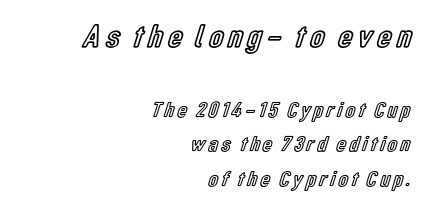
The image shows 33 px condensed type; set right-aligned, normal line spacing (1.58x), not underlined; the first (top) block is 1.5x larger; a medium x-height.
